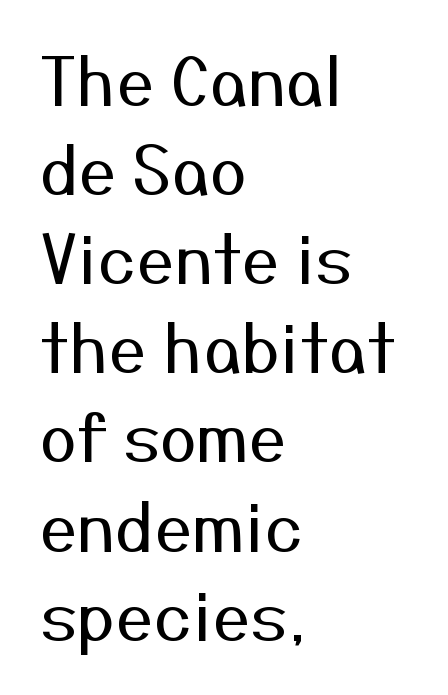
The cut favours lightness, reaching ordinary text weight at its darkest. Underlining? Definitely not there. What kind of face is this? One without serifs — a sans. The face used here is rendered with its standard letterfit. The axis of the letterforms is exactly vertical.
